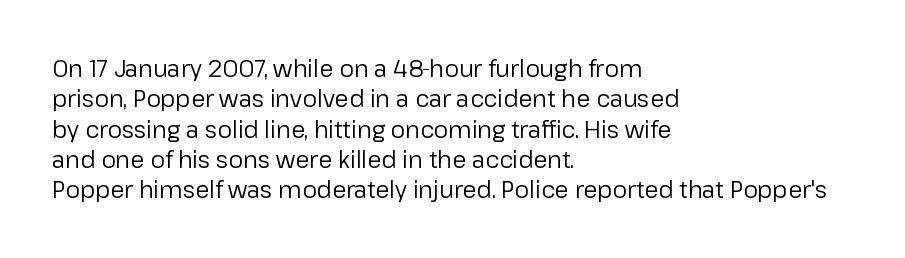
The image shows 23 px text type, upright; set left-aligned, normal line spacing (1.32x), normal letter spacing, not underlined.
